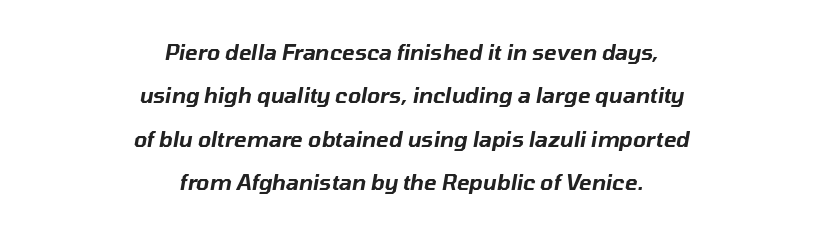
Q: Is the text italic (slanted)? A: Yes, it leans right by about 10 degrees.
Q: Is the text underlined? A: No.
Q: How is the paragraph aligned? A: Centered.
Q: Is the spacing between letters normal or unusually wide? A: Normal.
Q: Is the spacing between lines tight, normal or loose? A: Loose.
